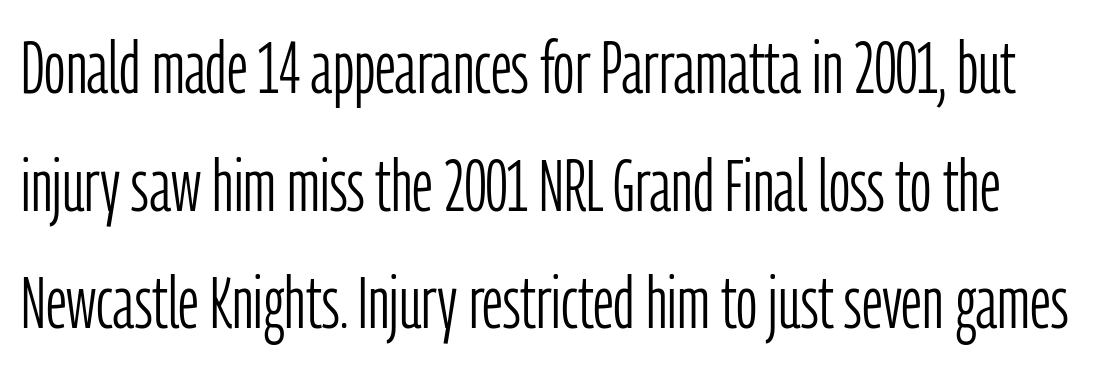
You could call the tracking neutral — neither tight nor loose. Regarding leading, the lines here are spaced in the standard way. Summary of weight: not heavy and not bold. Underline: absent.
